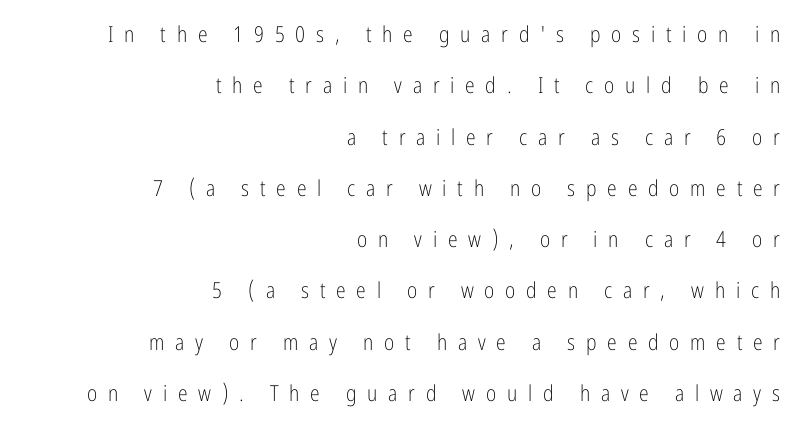
Q: Is the text bold? A: No.
Q: Is the text italic (slanted)? A: No, it is upright.
Q: Is the text underlined? A: No.
Q: How is the paragraph aligned? A: Right-aligned.
Q: Is the spacing between letters normal or unusually wide? A: Unusually wide.
Q: Is the spacing between lines tight, normal or loose? A: Loose.
